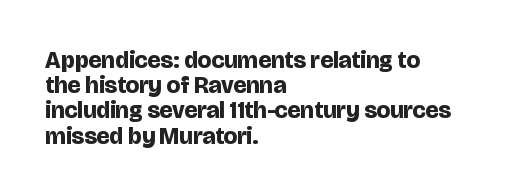
Q: Is the text bold? A: Yes.
Q: Is the text italic (slanted)? A: No, it is upright.
Q: Is the text underlined? A: No.
Q: How is the paragraph aligned? A: Left-aligned.
Q: Is the spacing between letters normal or unusually wide? A: Normal.
Q: Is the spacing between lines tight, normal or loose? A: Tight.
